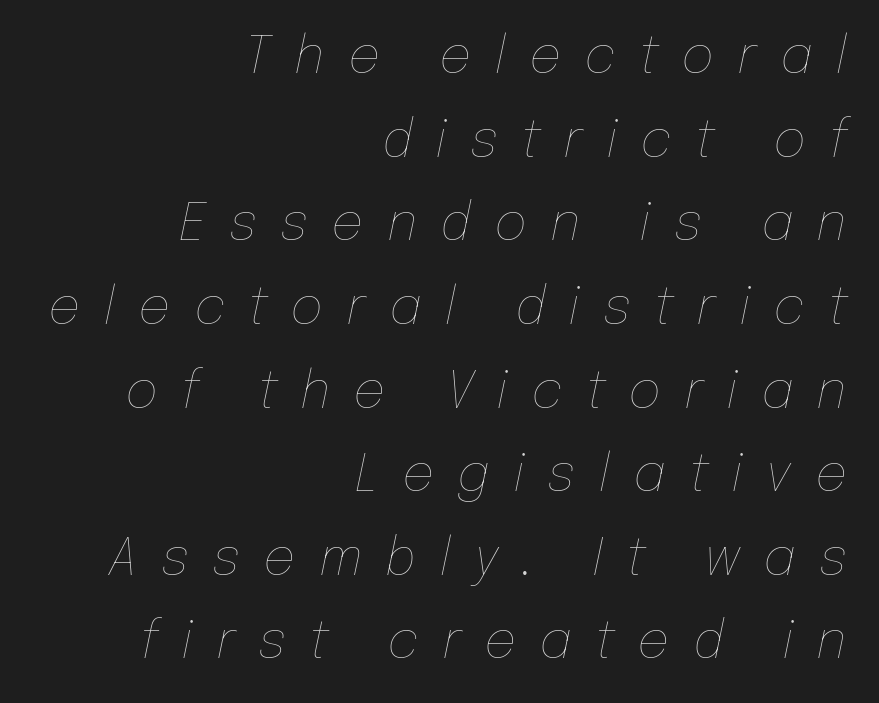
Q: Is the text bold? A: No.
Q: Is the text italic (slanted)? A: Yes, it leans right by about 12 degrees.
Q: Is the text underlined? A: No.
Q: How is the paragraph aligned? A: Right-aligned.
Q: Is the spacing between letters normal or unusually wide? A: Unusually wide.
Q: Is the spacing between lines tight, normal or loose? A: Normal.
Q: Width (condensed, normal, or wide)? A: Normal.
Q: Stroke contrast? A: Low.
Q: x-height? A: Medium.
Q: Monospaced? A: No.
